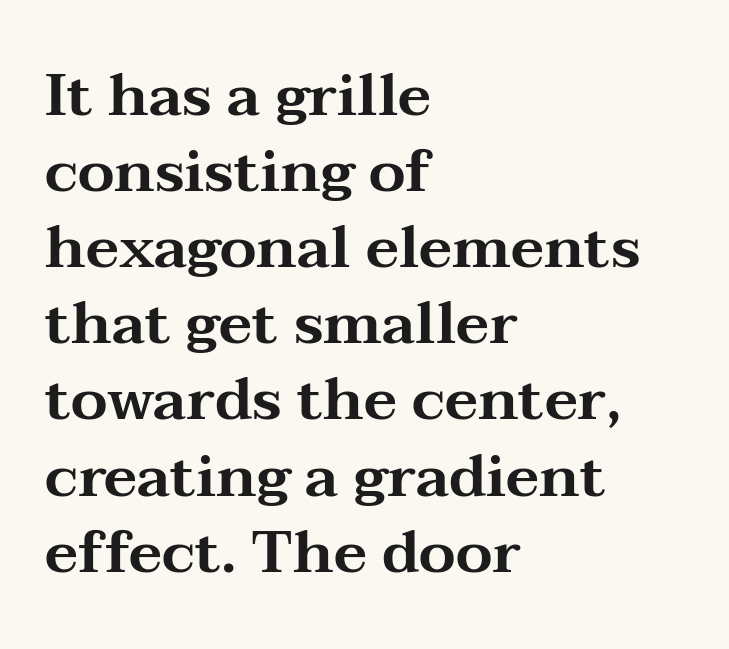
The image shows 59 px wide serif type, upright; set left-aligned, normal line spacing (1.29x), normal letter spacing, not underlined; medium stroke contrast and a medium x-height.
